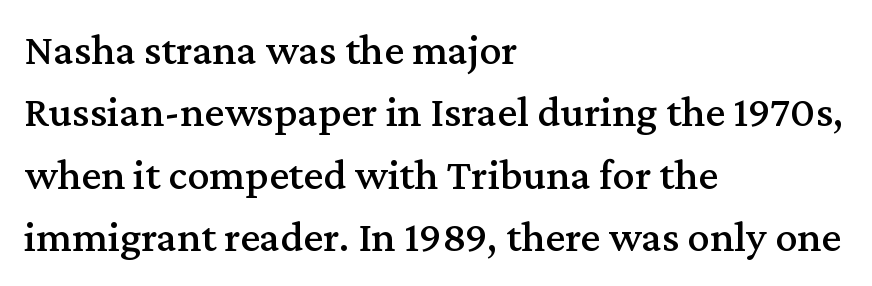
The image shows 44 px serif type, upright; set left-aligned, normal line spacing (1.42x), normal letter spacing, not underlined; medium stroke contrast and a medium x-height.
